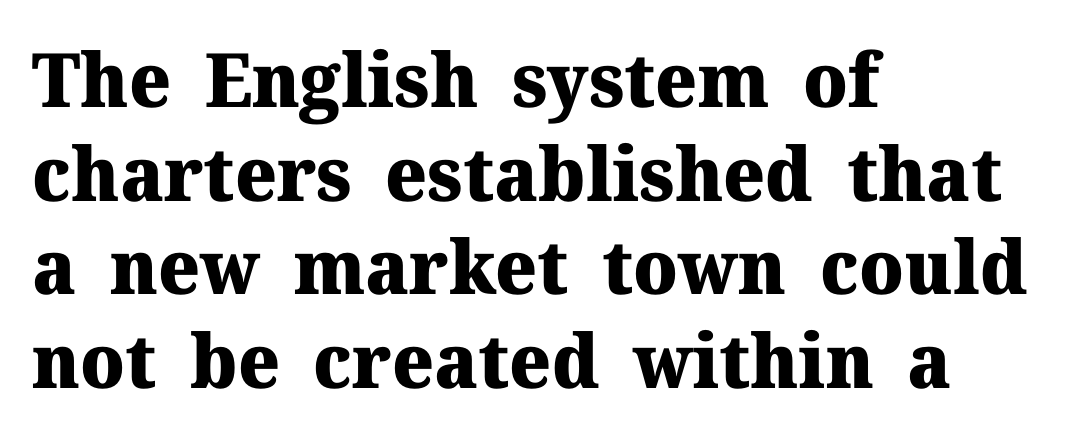
{"serif": "yes", "italic": "no", "bold": "yes", "weight": "heavy", "width": "normal", "stroke_contrast": "medium", "x_height": "medium", "monospaced": "no", "underline": "no", "align": "left", "line_spacing": "normal", "line_spacing_ratio": 1.25, "letter_spacing": "normal", "letter_spacing_em": 0.0, "glyph_px": 75}
